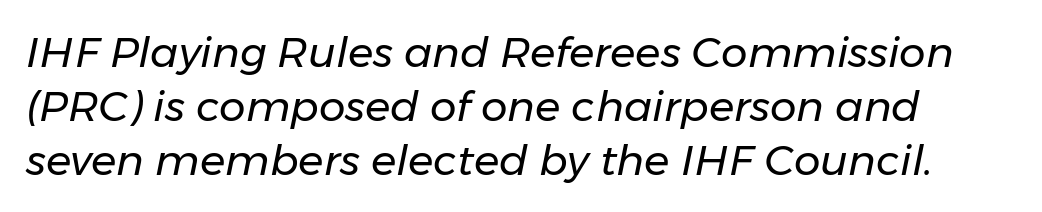
Q: Is the text bold? A: No.
Q: Is the text italic (slanted)? A: Yes, it leans right by about 11 degrees.
Q: Is the text underlined? A: No.
Q: Is the spacing between letters normal or unusually wide? A: Normal.
Q: Is the spacing between lines tight, normal or loose? A: Normal.
Q: Width (condensed, normal, or wide)? A: Normal.
Q: Stroke contrast? A: Low.
Q: x-height? A: Medium.
Q: Monospaced? A: No.
